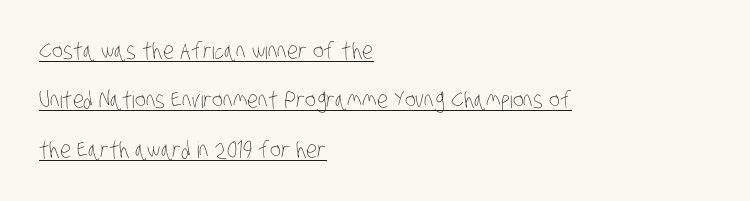
The image shows 23 px text type; set left-aligned, loose line spacing (2.15x), normal letter spacing, underlined.
